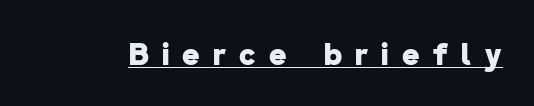
Q: Is the text bold? A: Yes.
Q: Is the typeface a serif or a sans-serif typeface? A: Sans-serif.
Q: Is the text underlined? A: Yes.
Q: Is the spacing between letters normal or unusually wide? A: Unusually wide.
Q: Width (condensed, normal, or wide)? A: Normal.
Q: Stroke contrast? A: Low.
Q: x-height? A: Medium.
Q: Monospaced? A: No.
